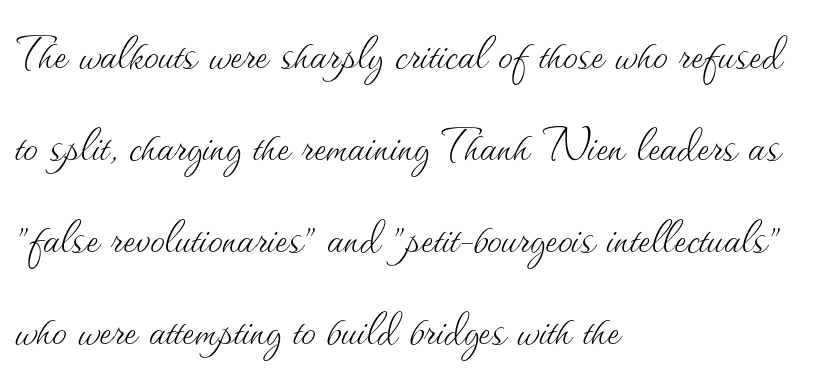
Just letters on the line, the space beneath them empty. Baseline-to-baseline distance is the conventional proportion of letter height. How are the letters spaced? Ordinarily, with no added tracking. If you drew a ruler down the left edge, every line would touch it. Character widths vary here, with narrow letters taking less room than wide ones. No heavy texture on the line: the type isn't bold.
